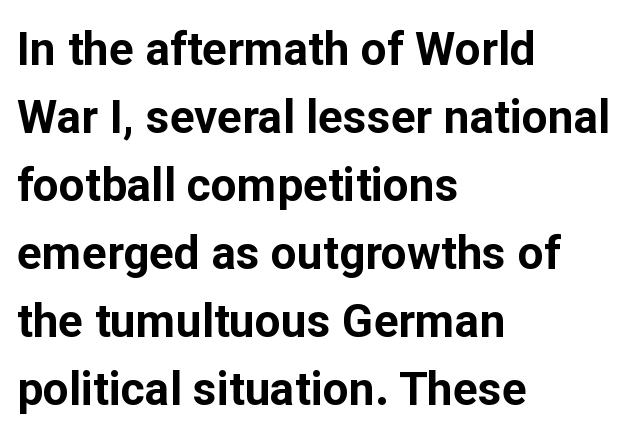
Q: Is the text bold? A: Yes.
Q: Is the text italic (slanted)? A: No, it is upright.
Q: Is the typeface a serif or a sans-serif typeface? A: Sans-serif.
Q: Is the text underlined? A: No.
Q: How is the paragraph aligned? A: Left-aligned.
Q: Is the spacing between letters normal or unusually wide? A: Normal.
Q: Is the spacing between lines tight, normal or loose? A: Normal.
Q: Width (condensed, normal, or wide)? A: Normal.
Q: Stroke contrast? A: Low.
Q: x-height? A: Medium.
Q: Monospaced? A: No.
